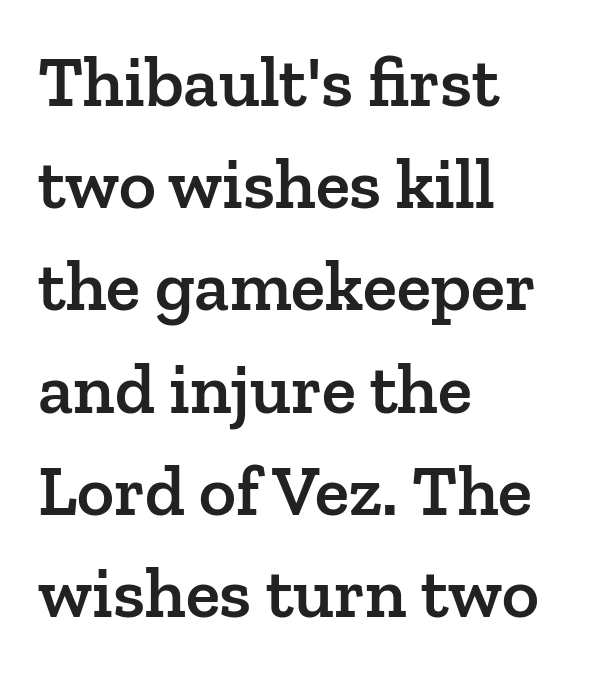
The image shows 71 px semibold serif type, upright; set left-aligned, normal line spacing (1.44x), normal letter spacing, not underlined; low stroke contrast and a medium x-height.
